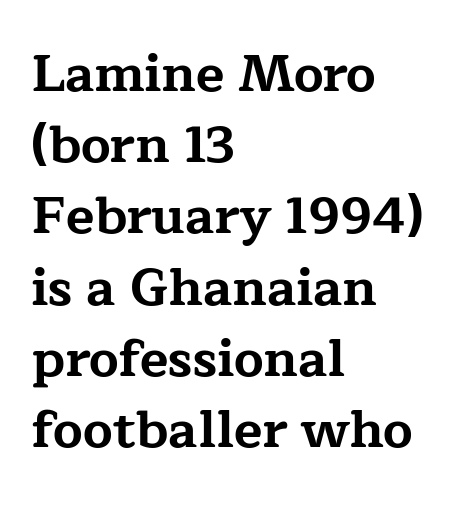
The image shows 52 px bold, wide serif type, upright; set left-aligned, normal line spacing (1.37x), normal letter spacing, not underlined; low stroke contrast and a medium x-height.
